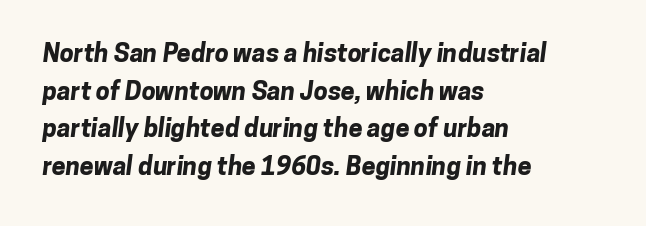
Compared with typical body copy, the letter spacing here is the same. Every row of glyphs begins at an identical x-position on the left. The block of text has a typical density, with ordinary space between rows. The sample has been set heavy, in full bold. Unmarked baselines from the first word to the last.
